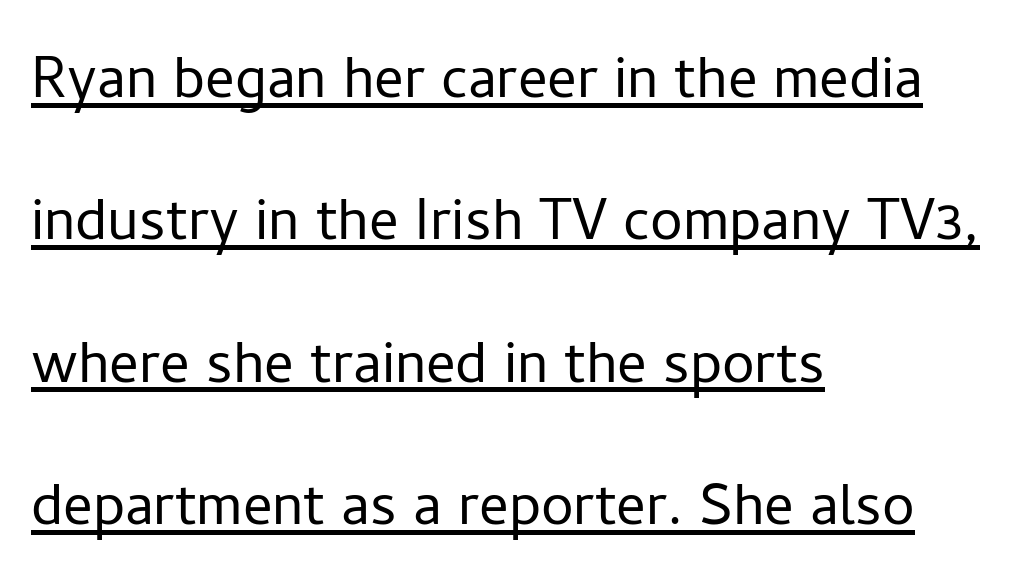
{"serif": "no", "italic": "no", "bold": "no", "weight": "light", "width": "normal", "stroke_contrast": "low", "x_height": "medium", "monospaced": "no", "underline": "yes", "align": "left", "line_spacing": "loose", "line_spacing_ratio": 1.95, "letter_spacing": "normal", "letter_spacing_em": 0.0, "glyph_px": 73}
